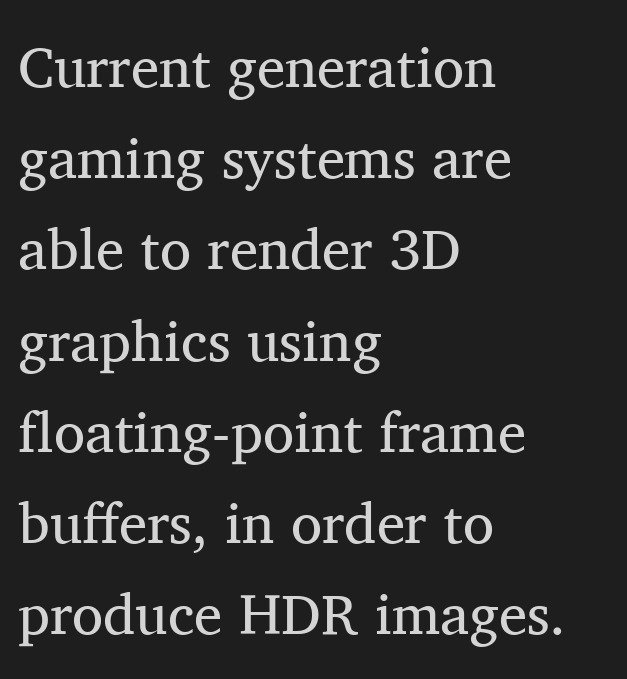
{"serif": "yes", "italic": "no", "bold": "no", "weight": "regular", "width": "normal", "stroke_contrast": "medium", "x_height": "medium", "monospaced": "no", "underline": "no", "align": "left", "line_spacing": "normal", "line_spacing_ratio": 1.6, "letter_spacing": "normal", "letter_spacing_em": 0.0, "glyph_px": 57}
